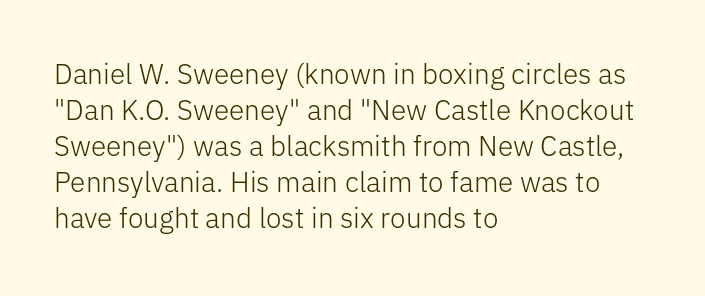
{"serif": "no", "italic": "no", "bold": "no", "weight": "light", "width": "normal", "stroke_contrast": "low", "x_height": "medium", "monospaced": "no", "underline": "no", "align": "left", "line_spacing": "normal", "line_spacing_ratio": 1.29, "letter_spacing": "normal", "letter_spacing_em": 0.0, "glyph_px": 28}
